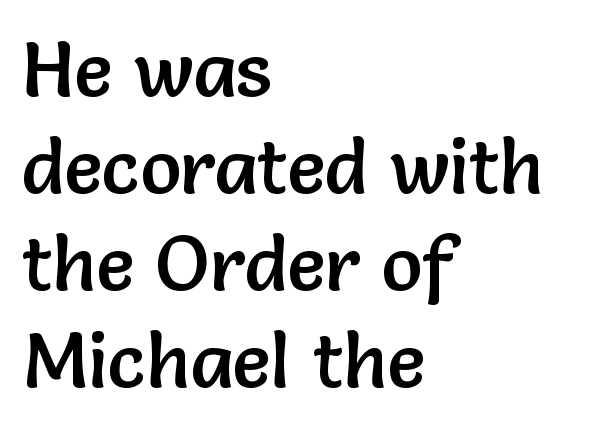
The image shows 77 px sans-serif type, upright; set left-aligned, normal line spacing (1.26x), normal letter spacing, not underlined; low stroke contrast and a medium x-height.
